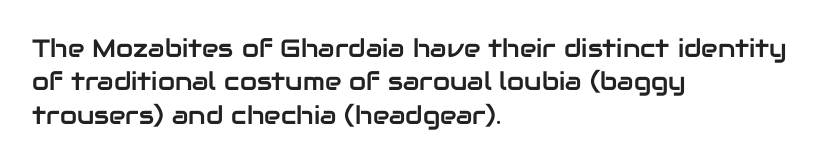
Q: Is the text italic (slanted)? A: No, it is upright.
Q: Is the text underlined? A: No.
Q: How is the paragraph aligned? A: Left-aligned.
Q: Is the spacing between letters normal or unusually wide? A: Normal.
Q: Is the spacing between lines tight, normal or loose? A: Normal.
